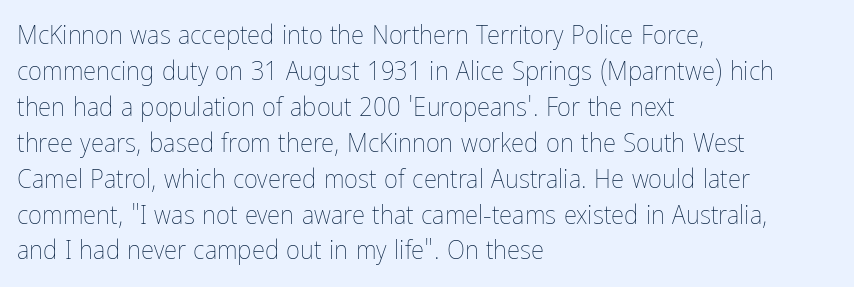
Q: Is the text bold? A: No.
Q: Is the text italic (slanted)? A: No, it is upright.
Q: Is the text underlined? A: No.
Q: How is the paragraph aligned? A: Left-aligned.
Q: Is the spacing between letters normal or unusually wide? A: Normal.
Q: Is the spacing between lines tight, normal or loose? A: Normal.
